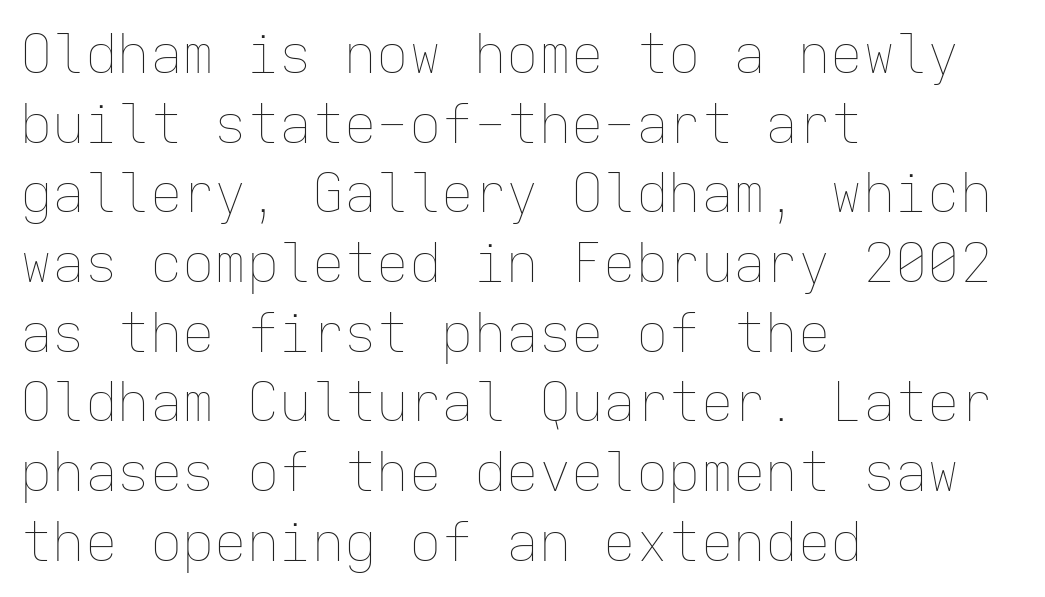
{"italic": "no", "bold": "no", "weight": "thin", "width": "normal", "stroke_contrast": "low", "x_height": "medium", "monospaced": "yes", "underline": "no", "align": "left", "line_spacing": "normal", "line_spacing_ratio": 1.29, "letter_spacing": "normal", "letter_spacing_em": 0.0, "glyph_px": 54}
